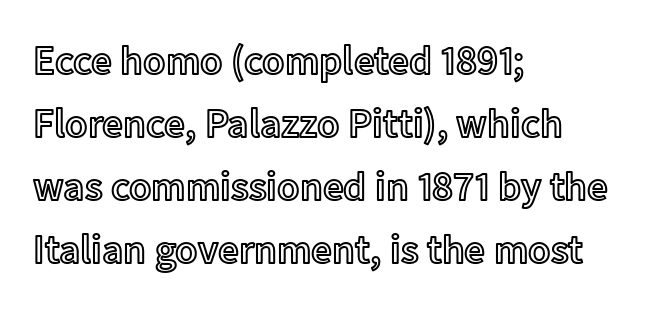
Evenly set lines give the paragraph a standard silhouette. A classic flush-left, rag-right setting is used for this passage. The face used here is rendered with its standard letterfit. Beneath every word, the page is bare.
